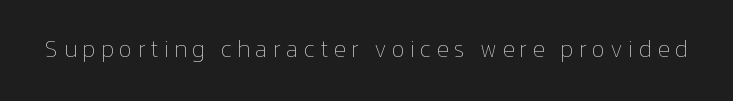
{"italic": "no", "bold": "no", "underline": "no", "letter_spacing": "wide", "letter_spacing_em": 0.22, "glyph_px": 23}
